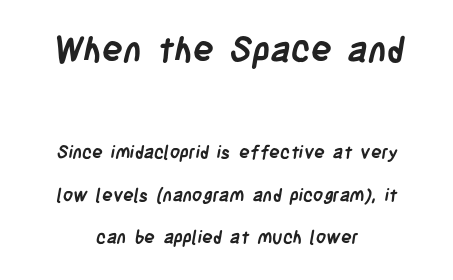
The designer gave the opening block more size than the closing block. The rendering keeps characters at their native spacing. The passage shown is not underscored anywhere. The setting favours the middle, as headings and verse often do.
